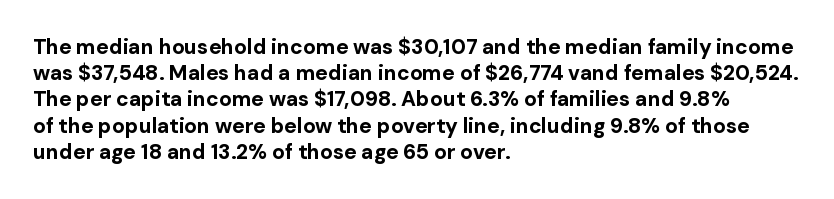
Does the weight exceed regular? Yes, all the way to bold. A typesetter would mark this as roman, not italic. The glyphs are unaccompanied by any horizontal stroke below them. Interline gaps are of average width in this sample. The horizontal fit of the characters is conventional and even.
